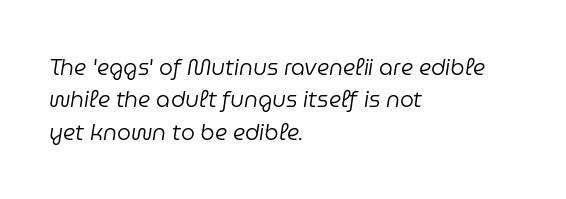
{"italic": "yes", "lean": "right", "slant_degrees": 9, "bold": "no", "underline": "no", "align": "left", "line_spacing": "normal", "line_spacing_ratio": 1.47, "letter_spacing": "normal", "letter_spacing_em": 0.0, "glyph_px": 22}
